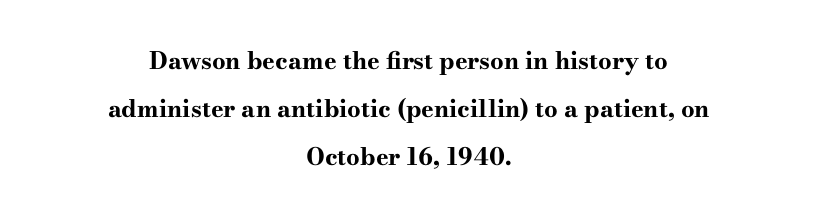
Q: Is the text bold? A: Yes.
Q: Is the text italic (slanted)? A: No, it is upright.
Q: Is the text underlined? A: No.
Q: How is the paragraph aligned? A: Centered.
Q: Is the spacing between letters normal or unusually wide? A: Normal.
Q: Is the spacing between lines tight, normal or loose? A: Loose.
